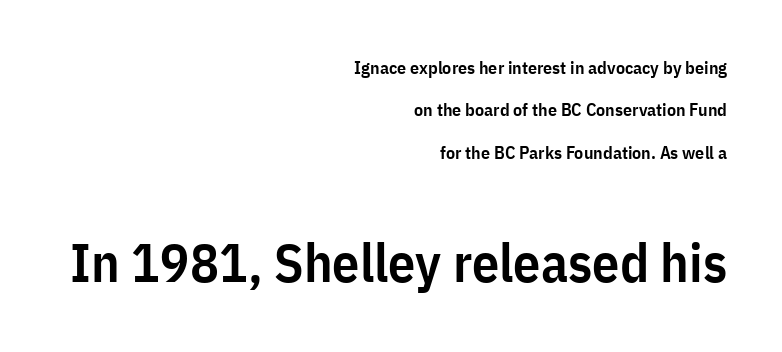
Descenders hang freely into open space. Between one letter and the next there's only the usual sliver of space. Caption: multi-line text, flush right, ragged left. Moderately thickened strokes mark this as semibold type. Whoever set this made the second block the dominant, larger element.
